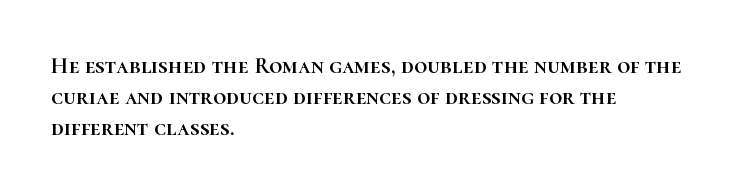
The designer left line spacing at the default. Glance below the letters and you will spot only blank space. The letters sit at their default tracking, neither squeezed nor spread. If you drew a line through each stem, it would be perfectly vertical. The compositor pushed each line to the left boundary.
